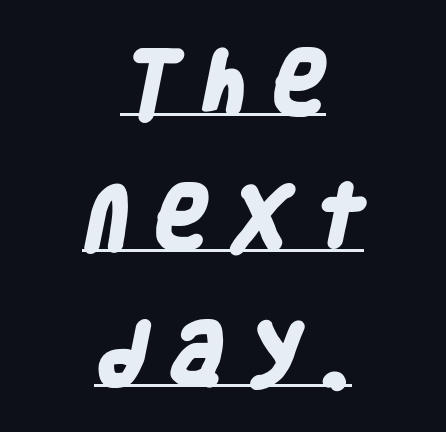
Examine the stroke ends and you'll find no serifs. This sample carries an underscore along the baseline area. Horizontal alignment here is central, giving a formal, balanced look. Students, observe: this is what heavily led, spacious text looks like. Is the type bold? Yes — the strokes are clearly thick and heavy. A typesetter would call this proportional, since set widths differ per character.
